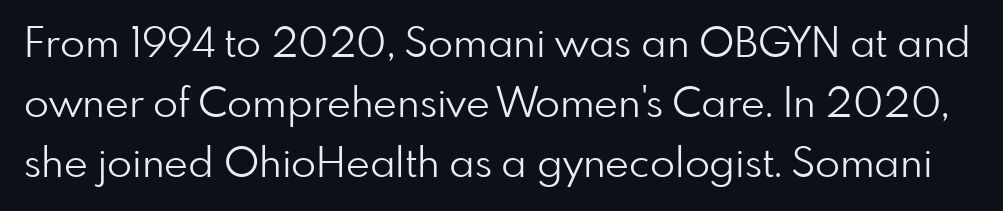
The image shows 41 px light sans-serif type, upright; set normal line spacing (1.46x), normal letter spacing, not underlined; low stroke contrast and a small x-height.
